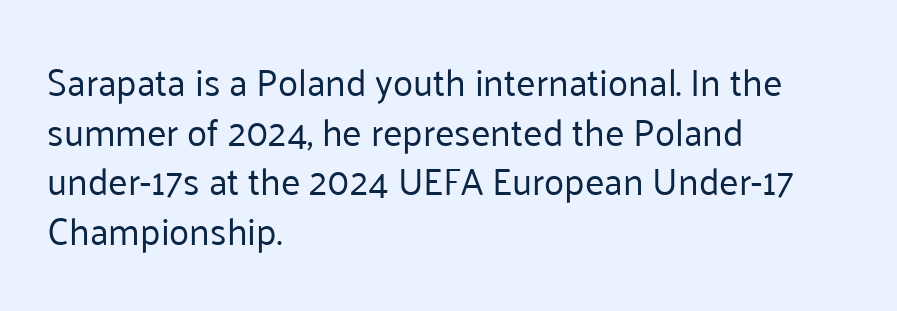
The image shows 37 px regular-weight sans-serif type, upright; set left-aligned, normal line spacing (1.34x), normal letter spacing, not underlined; low stroke contrast and a medium x-height.
